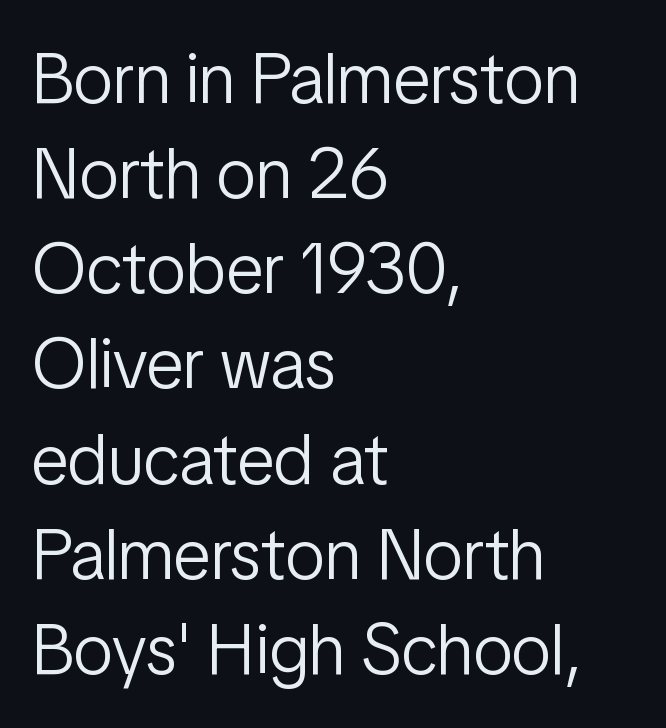
This sample uses plain, unmodified letter spacing. Reading down the column, the eye jumps a familiar distance to each next line. Any mark beneath the type? The region is blank. The weight would be labelled regular, book, light, or lighter still. This rendering employs a face without finishing strokes, i.e., a sans-serif.
